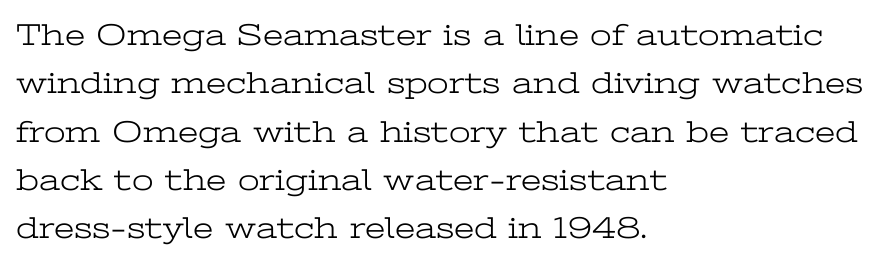
Short and long lines alike share a common starting point at left. Style check: upright. A bare baseline throughout the passage. A normal amount of white space separates one row of letters from the next. Check where the strokes stop: tiny serifs finish them off.
